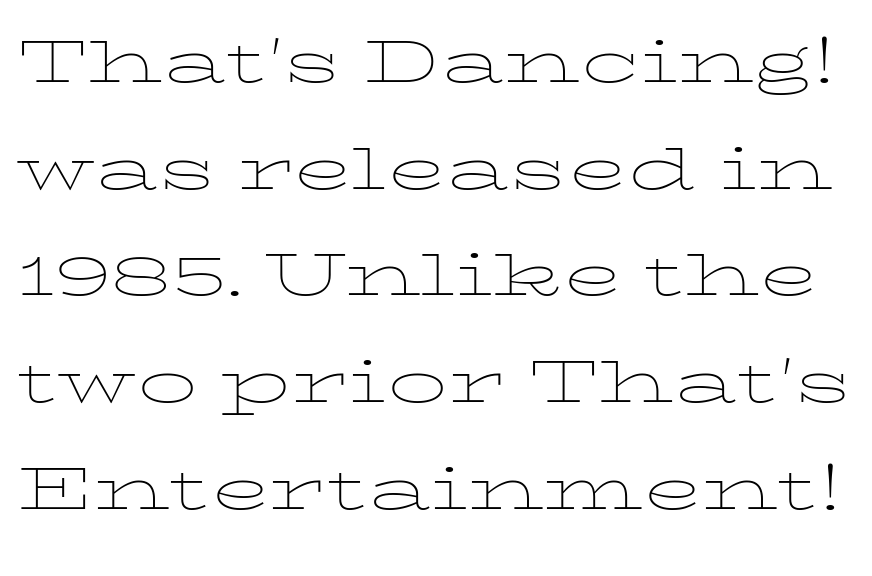
The image shows 79 px thin, wide type, upright; set normal line spacing (1.35x), normal letter spacing, not underlined; low stroke contrast and a medium x-height.
